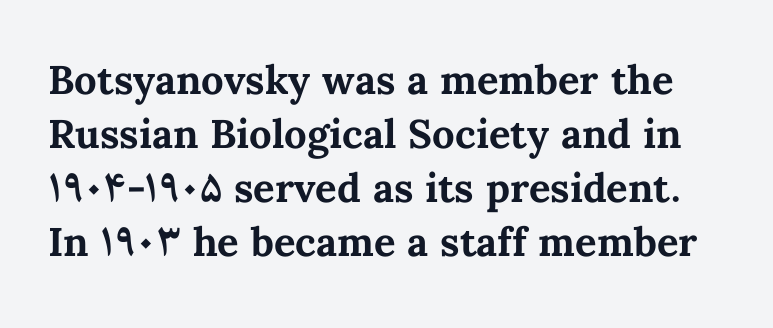
{"italic": "no", "bold": "yes", "weight": "bold", "width": "normal", "stroke_contrast": "medium", "x_height": "medium", "monospaced": "no", "underline": "no", "line_spacing": "normal", "line_spacing_ratio": 1.35, "letter_spacing": "normal", "letter_spacing_em": 0.0, "glyph_px": 40}
